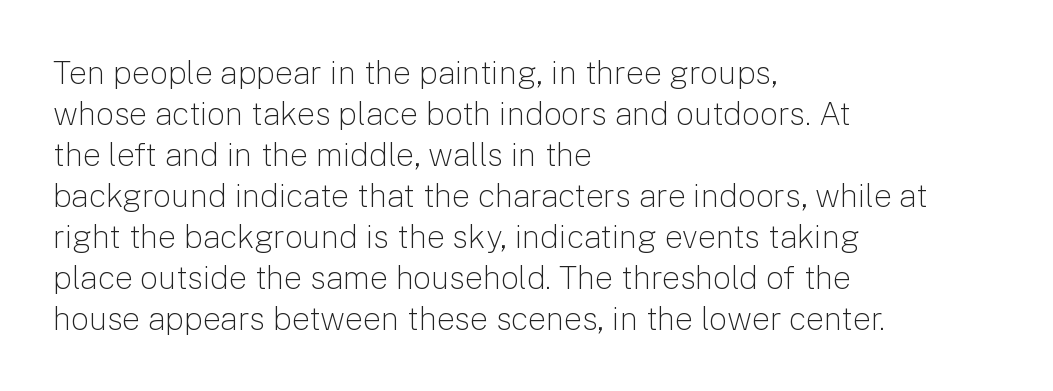
The cut favours lightness, reaching ordinary text weight at its darkest. How would I describe the line gaps? Plain and ordinary. Layout note: lines flush left. Unlike italic type, these characters show no tilt at all. The rendering uses natural spacing where letterforms have individual widths.
